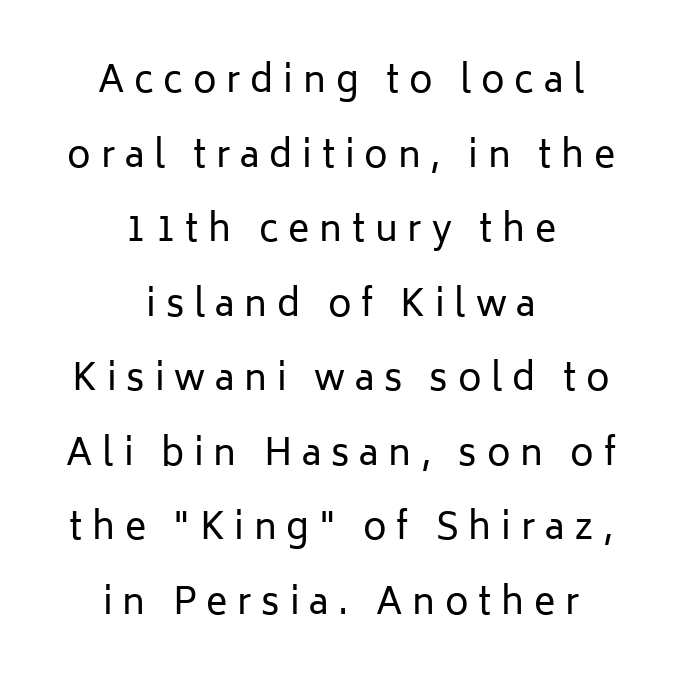
The passage shown stacks its lines with a broad gap. Posture: vertical. Inter-character spacing is expanded well beyond the font's built-in metrics. Layout note: lines centered. Nothing sits at the stroke ends, so this counts as sans-serif. Any mark beneath the type? The region is blank.
